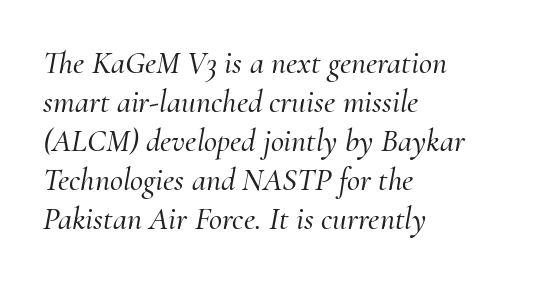
{"serif": "yes", "italic": "yes", "lean": "right", "slant_degrees": 10, "width": "normal", "stroke_contrast": "medium", "x_height": "small", "monospaced": "no", "underline": "no", "align": "left", "line_spacing_ratio": 1.22, "letter_spacing": "normal", "letter_spacing_em": 0.0, "glyph_px": 32}
